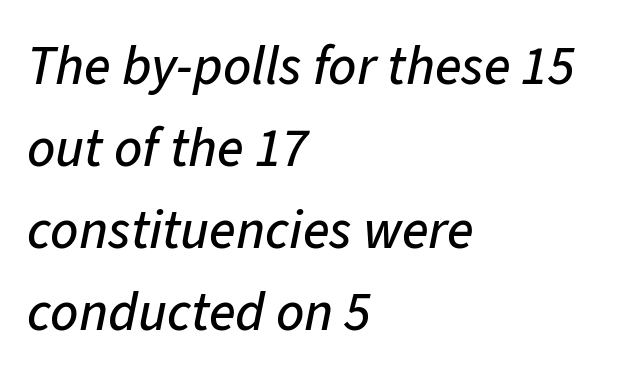
{"italic": "yes", "lean": "right", "slant_degrees": 11, "width": "normal", "stroke_contrast": "low", "x_height": "medium", "monospaced": "no", "underline": "no", "align": "left", "line_spacing": "normal", "line_spacing_ratio": 1.49, "letter_spacing": "normal", "letter_spacing_em": 0.0, "glyph_px": 55}
